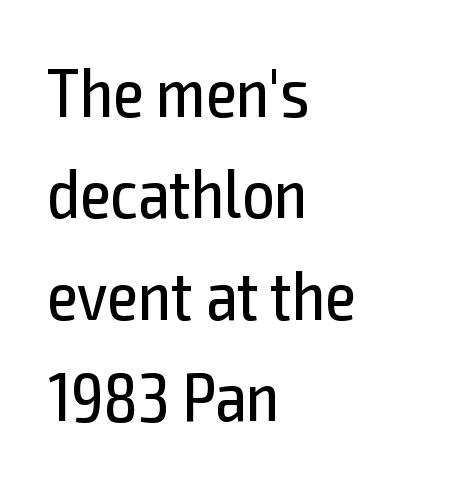
{"serif": "no", "italic": "no", "bold": "no", "weight": "regular", "width": "condensed", "x_height": "medium", "monospaced": "no", "underline": "no", "align": "left", "line_spacing": "normal", "line_spacing_ratio": 1.45, "letter_spacing": "normal", "letter_spacing_em": 0.0, "glyph_px": 70}
